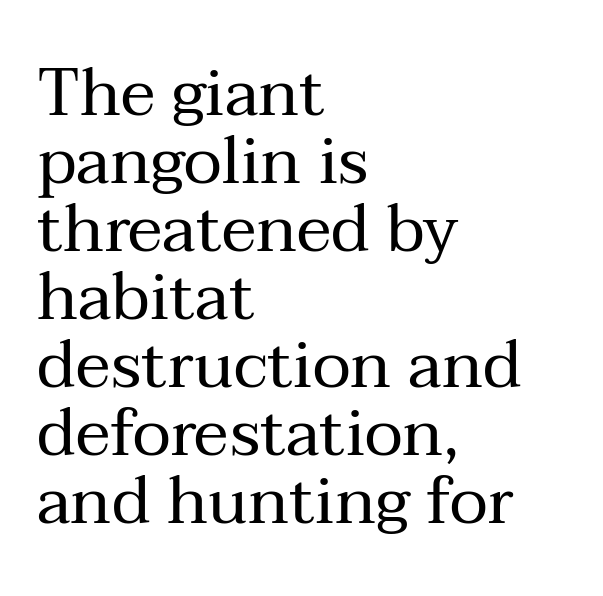
Q: Is the text bold? A: No.
Q: Is the text italic (slanted)? A: No, it is upright.
Q: Is the typeface a serif or a sans-serif typeface? A: Serif.
Q: Is the text underlined? A: No.
Q: How is the paragraph aligned? A: Left-aligned.
Q: Is the spacing between letters normal or unusually wide? A: Normal.
Q: Is the spacing between lines tight, normal or loose? A: Tight.
Q: Width (condensed, normal, or wide)? A: Normal.
Q: Stroke contrast? A: Medium.
Q: x-height? A: Medium.
Q: Monospaced? A: No.
